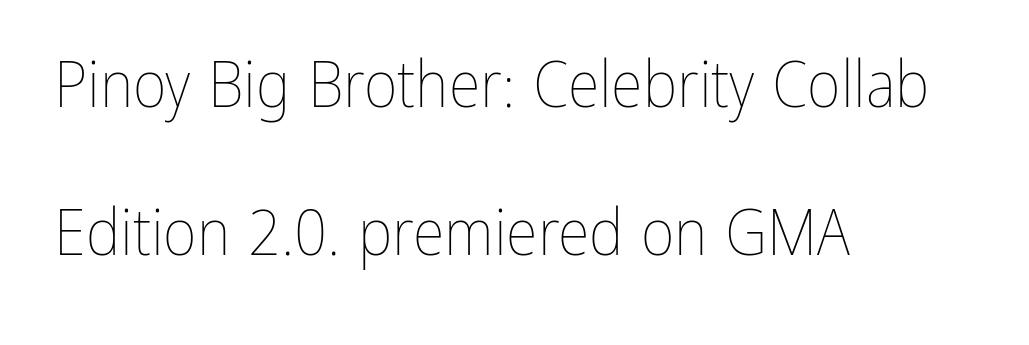
Bare-footed words on every line. Does the leading feel generous? Absolutely, it's lavish. The passage shown is typed in a proportional face where columns would drift. The typesetting does not lean heavy: it is not bold. Every character sits straight up, as roman type does.
